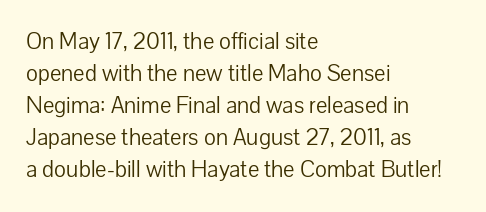
Q: Is the text bold? A: No.
Q: Is the text italic (slanted)? A: No, it is upright.
Q: Is the text underlined? A: No.
Q: How is the paragraph aligned? A: Left-aligned.
Q: Is the spacing between letters normal or unusually wide? A: Normal.
Q: Is the spacing between lines tight, normal or loose? A: Normal.
